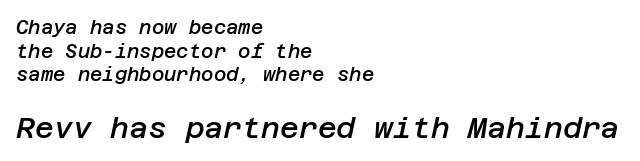
{"italic": "yes", "lean": "right", "slant_degrees": 12, "bold": "semi", "weight": "semibold", "width": "normal", "stroke_contrast": "low", "x_height": "large", "underline": "no", "align": "left", "line_spacing_ratio": 1.24, "letter_spacing": "normal", "letter_spacing_em": 0.0, "larger_block": "second", "size_ratio": 1.53, "glyph_px": 29}
